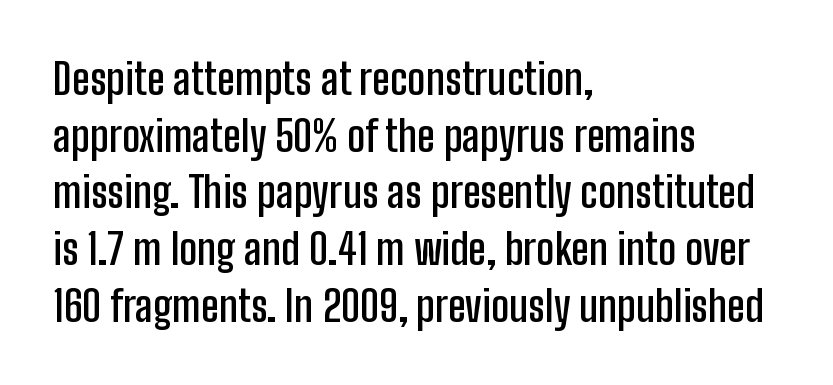
Q: Is the text bold? A: Semi-bold.
Q: Is the text italic (slanted)? A: No, it is upright.
Q: Is the typeface a serif or a sans-serif typeface? A: Sans-serif.
Q: Is the text underlined? A: No.
Q: How is the paragraph aligned? A: Left-aligned.
Q: Is the spacing between letters normal or unusually wide? A: Normal.
Q: Is the spacing between lines tight, normal or loose? A: Normal.
Q: Width (condensed, normal, or wide)? A: Condensed.
Q: Stroke contrast? A: Low.
Q: x-height? A: Medium.
Q: Monospaced? A: No.
